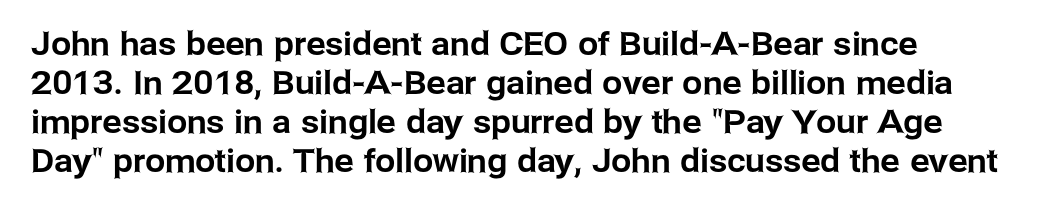
The image shows 32 px sans-serif type, upright; set left-aligned, line spacing 1.22x, normal letter spacing, not underlined; low stroke contrast and a medium x-height.
